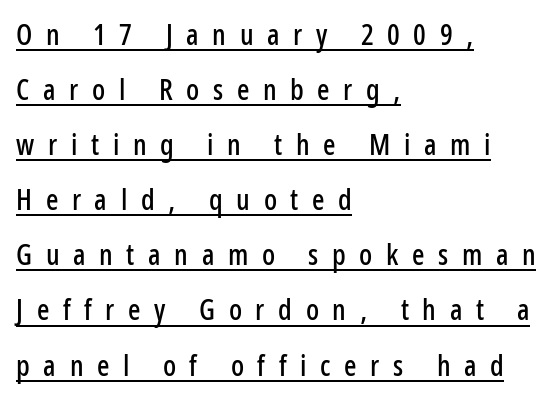
{"serif": "no", "italic": "no", "width": "condensed", "stroke_contrast": "low", "x_height": "medium", "monospaced": "no", "underline": "yes", "align": "left", "line_spacing": "loose", "line_spacing_ratio": 1.9, "letter_spacing": "wide", "letter_spacing_em": 0.47, "glyph_px": 29}
